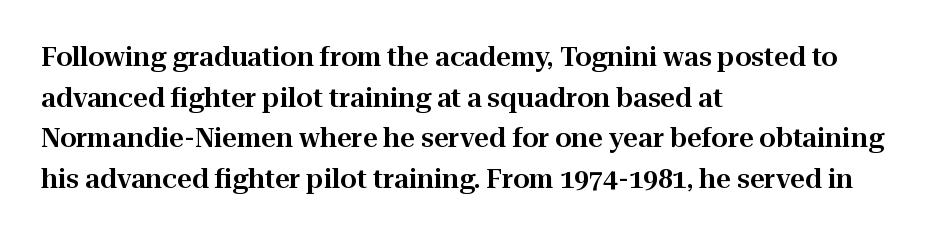
{"italic": "no", "underline": "no", "align": "left", "line_spacing": "normal", "line_spacing_ratio": 1.56, "letter_spacing": "normal", "letter_spacing_em": 0.0, "glyph_px": 26}
